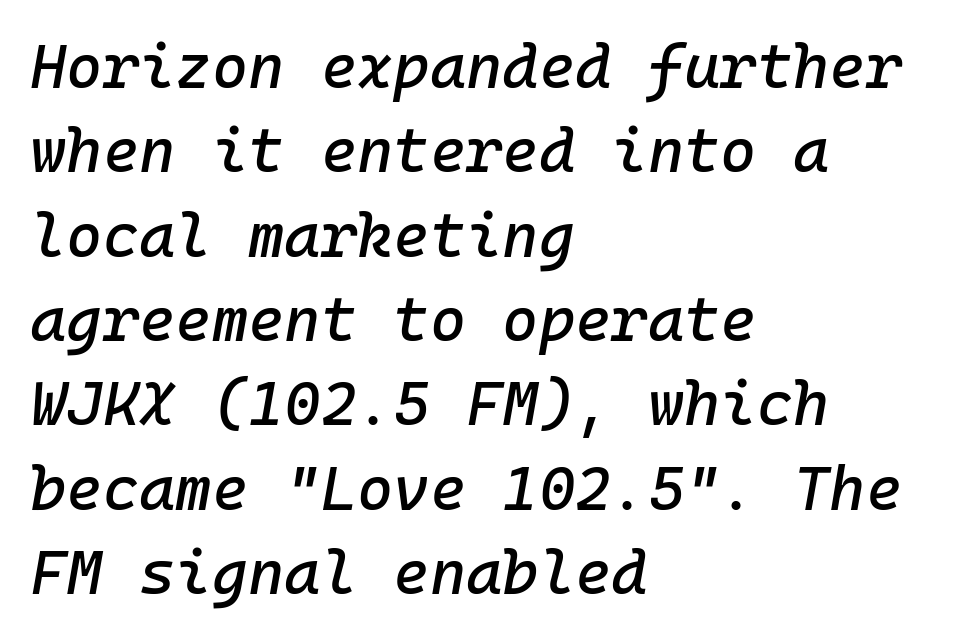
Q: Is the text italic (slanted)? A: Yes, it leans right by about 10 degrees.
Q: Is the text underlined? A: No.
Q: How is the paragraph aligned? A: Left-aligned.
Q: Is the spacing between letters normal or unusually wide? A: Normal.
Q: Is the spacing between lines tight, normal or loose? A: Normal.
Q: Width (condensed, normal, or wide)? A: Normal.
Q: Stroke contrast? A: Low.
Q: x-height? A: Medium.
Q: Monospaced? A: Yes.
